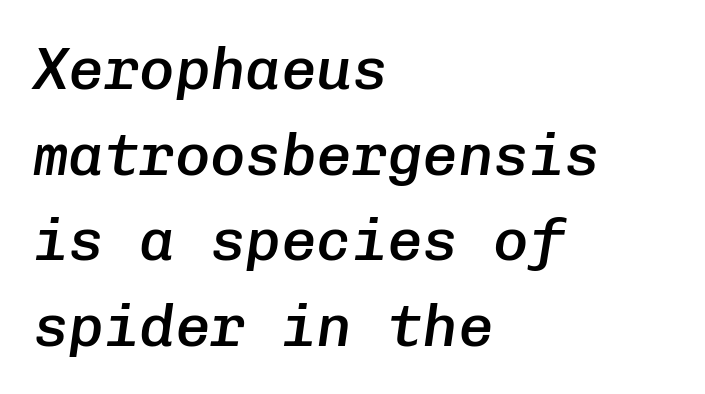
The image shows 59 px semibold type, italic (leaning right), monospaced; set left-aligned, normal line spacing (1.45x), normal letter spacing, not underlined; low stroke contrast and a medium x-height.
